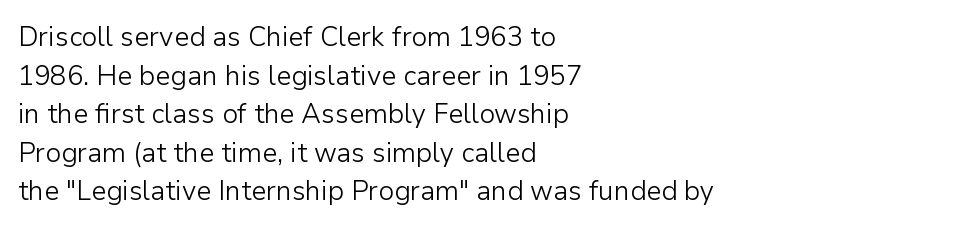
Q: Is the text bold? A: No.
Q: Is the text italic (slanted)? A: No, it is upright.
Q: Is the text underlined? A: No.
Q: How is the paragraph aligned? A: Left-aligned.
Q: Is the spacing between letters normal or unusually wide? A: Normal.
Q: Is the spacing between lines tight, normal or loose? A: Normal.
